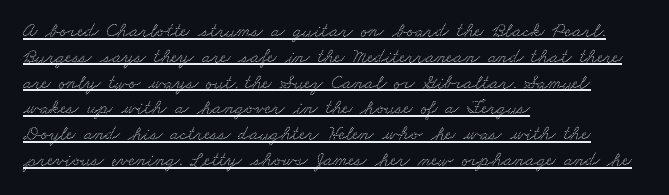
No extra tracking has been applied to these lines. You can see a thin bar hugging the bottom of the glyphs. One glance says typical: line gaps are just what's usual. Which margin do the lines hug? The left one — the right edge is uneven.
